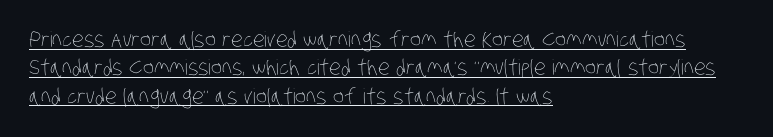
The image shows 21 px text type; set left-aligned, normal line spacing (1.35x), normal letter spacing, underlined.
